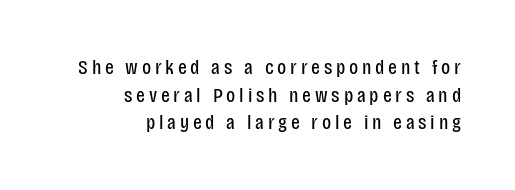
{"italic": "no", "bold": "no", "underline": "no", "align": "right", "line_spacing": "normal", "line_spacing_ratio": 1.31, "glyph_px": 21}
